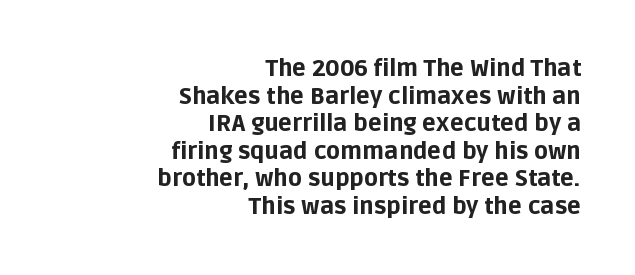
{"italic": "no", "bold": "yes", "underline": "no", "align": "right", "line_spacing_ratio": 1.2, "letter_spacing": "normal", "letter_spacing_em": 0.0, "glyph_px": 23}
